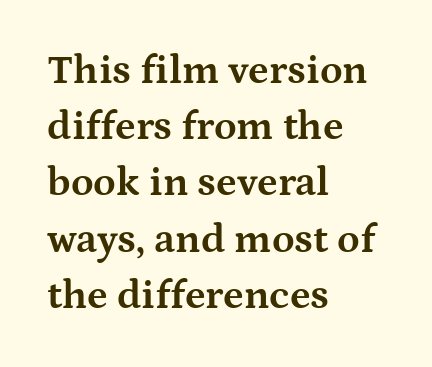
{"serif": "yes", "italic": "no", "bold": "yes", "weight": "bold", "width": "wide", "stroke_contrast": "medium", "x_height": "medium", "monospaced": "no", "underline": "no", "align": "left", "line_spacing": "normal", "line_spacing_ratio": 1.37, "letter_spacing": "normal", "letter_spacing_em": 0.0, "glyph_px": 41}
